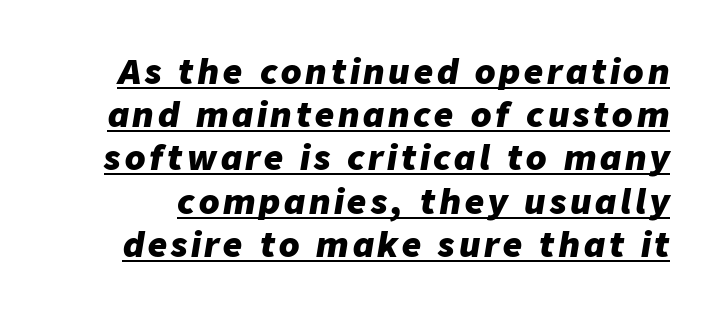
The image shows 33 px heavy type, italic (leaning right); set normal line spacing (1.31x), underlined; low stroke contrast and a medium x-height.
